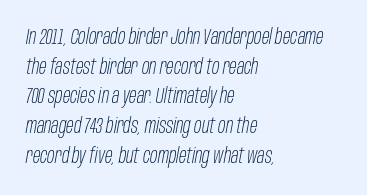
{"italic": "yes", "lean": "right", "slant_degrees": 10, "bold": "no", "underline": "no", "align": "left", "line_spacing": "normal", "line_spacing_ratio": 1.35, "letter_spacing": "normal", "letter_spacing_em": 0.0, "glyph_px": 22}
